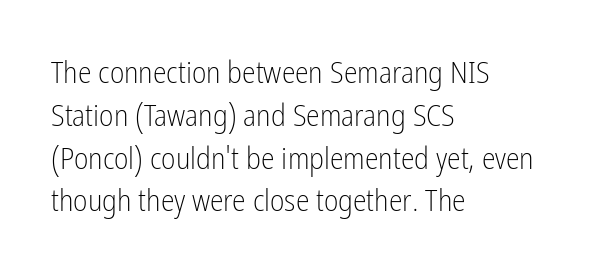
Q: Is the text bold? A: No.
Q: Is the text italic (slanted)? A: No, it is upright.
Q: Is the typeface a serif or a sans-serif typeface? A: Sans-serif.
Q: Is the text underlined? A: No.
Q: How is the paragraph aligned? A: Left-aligned.
Q: Is the spacing between letters normal or unusually wide? A: Normal.
Q: Is the spacing between lines tight, normal or loose? A: Normal.
Q: Width (condensed, normal, or wide)? A: Condensed.
Q: Stroke contrast? A: Low.
Q: x-height? A: Medium.
Q: Monospaced? A: No.
